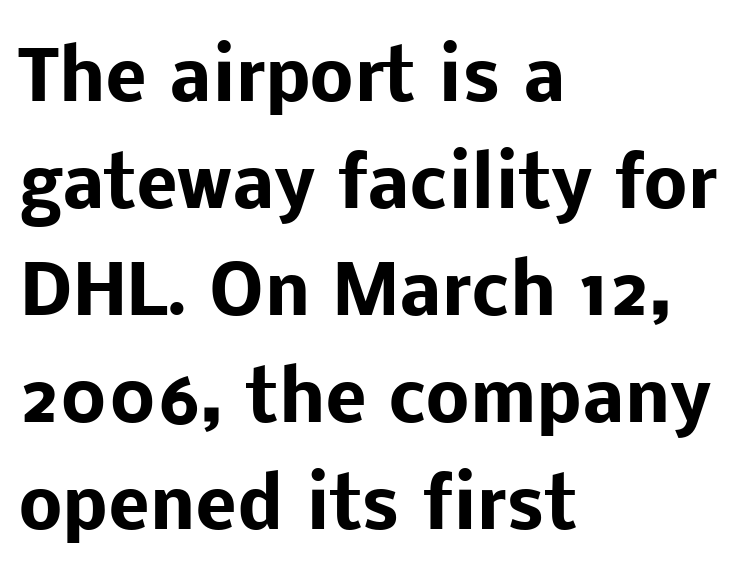
Vertically, the passage feels balanced, rows spaced as you'd expect. Just letters on the line, the space beneath them empty. Short note: letters normally spaced. These lines are rendered in a variable-pitch font. In terms of letterform style, serifs are entirely absent. Notice how the passage keeps a crisp vertical edge on the left only.
